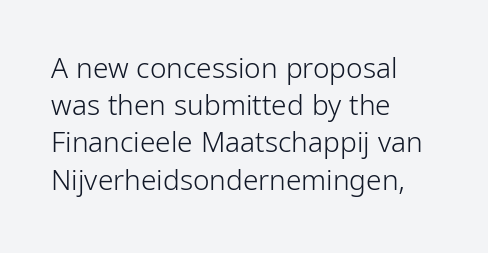
Q: Is the text bold? A: No.
Q: Is the text italic (slanted)? A: No, it is upright.
Q: Is the typeface a serif or a sans-serif typeface? A: Sans-serif.
Q: Is the text underlined? A: No.
Q: How is the paragraph aligned? A: Left-aligned.
Q: Is the spacing between letters normal or unusually wide? A: Normal.
Q: Is the spacing between lines tight, normal or loose? A: Normal.
Q: Width (condensed, normal, or wide)? A: Condensed.
Q: Stroke contrast? A: Low.
Q: x-height? A: Medium.
Q: Monospaced? A: No.
